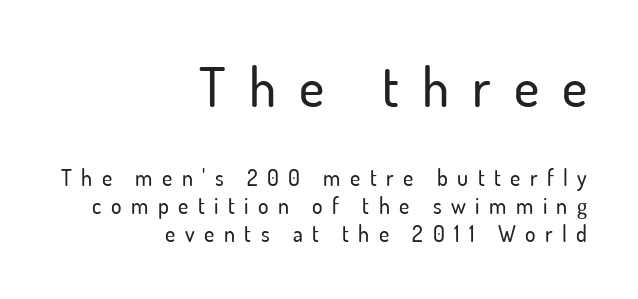
Q: Is the text italic (slanted)? A: No, it is upright.
Q: Is the typeface a serif or a sans-serif typeface? A: Sans-serif.
Q: Is the text underlined? A: No.
Q: How is the paragraph aligned? A: Right-aligned.
Q: Is the spacing between letters normal or unusually wide? A: Unusually wide.
Q: Is the spacing between lines tight, normal or loose? A: Normal.
Q: Which block of text is set in a larger size, the first (top) or the second (bottom)? A: The first (top) one.
Q: Width (condensed, normal, or wide)? A: Normal.
Q: Stroke contrast? A: Low.
Q: x-height? A: Small.
Q: Monospaced? A: No.
